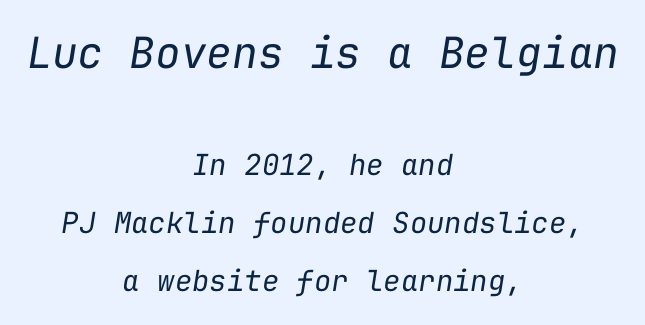
A quiet, ordinary-to-light weight characterises the typeface. Of the two passages, the one on top uses the larger point size. Short note: letters normally spaced. In terms of leading, this rendering errs on the spacious side.
